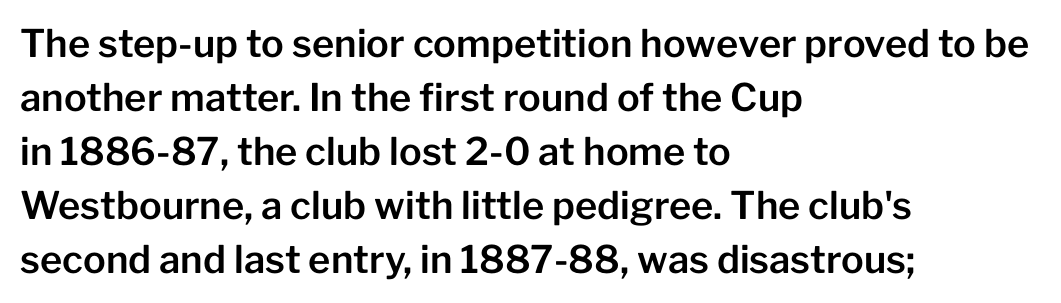
{"serif": "no", "italic": "no", "width": "normal", "stroke_contrast": "low", "x_height": "medium", "monospaced": "no", "underline": "no", "align": "left", "line_spacing": "normal", "line_spacing_ratio": 1.42, "letter_spacing": "normal", "letter_spacing_em": 0.0, "glyph_px": 38}
